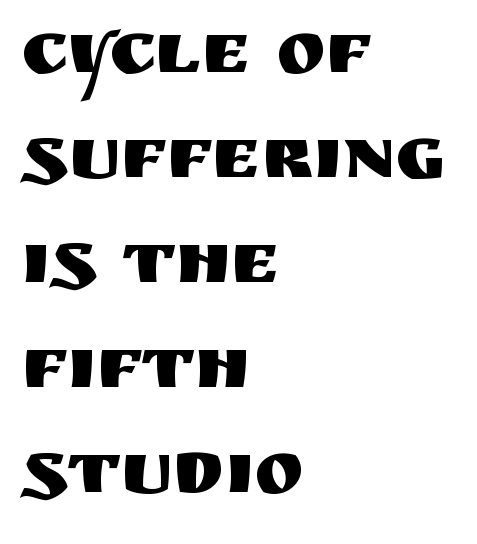
{"serif": "no", "italic": "no", "width": "normal", "stroke_contrast": "medium", "x_height": "large", "monospaced": "no", "underline": "no", "align": "left", "line_spacing": "normal", "line_spacing_ratio": 1.42, "letter_spacing": "normal", "letter_spacing_em": 0.0, "glyph_px": 74}
